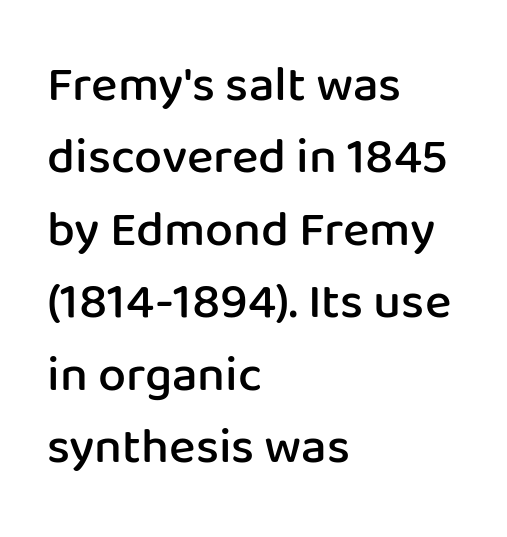
{"serif": "no", "italic": "no", "bold": "semi", "weight": "semibold", "width": "normal", "stroke_contrast": "low", "x_height": "medium", "monospaced": "no", "underline": "no", "align": "left", "line_spacing": "normal", "line_spacing_ratio": 1.45, "letter_spacing": "normal", "letter_spacing_em": 0.0, "glyph_px": 50}
